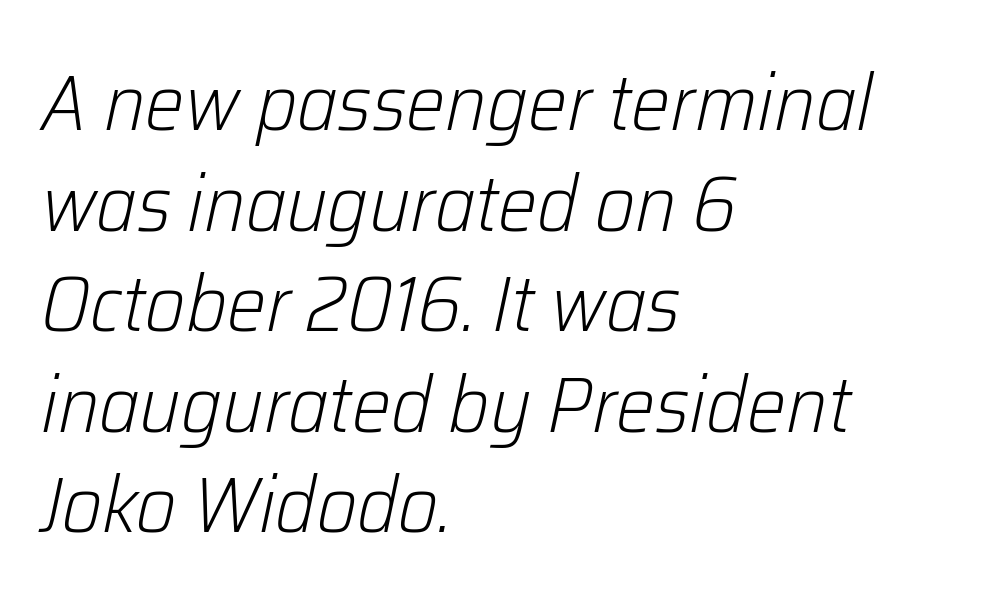
The image shows 78 px light type, italic (leaning right); set left-aligned, normal line spacing (1.29x), normal letter spacing, not underlined; low stroke contrast and a medium x-height.
